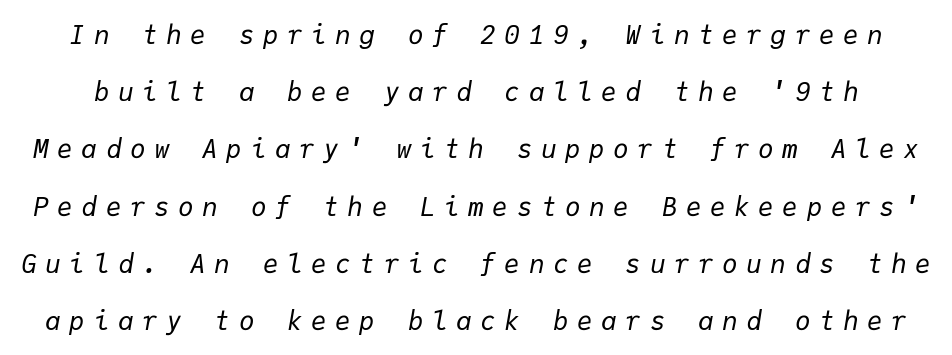
{"italic": "yes", "lean": "right", "slant_degrees": 9, "bold": "no", "underline": "no", "line_spacing": "loose", "line_spacing_ratio": 2.2, "letter_spacing": "wide", "letter_spacing_em": 0.33, "glyph_px": 26}
